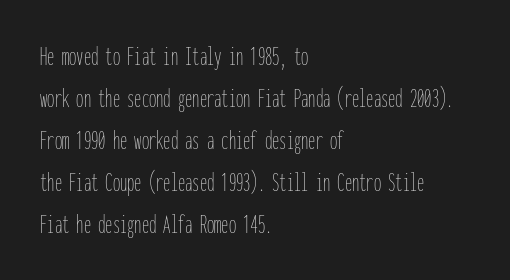
The passage is arranged the way most books set body copy — flush left. Style check: upright. Unmarked baselines from the first word to the last. These lines keep a tight, regular rhythm from letter to letter.
